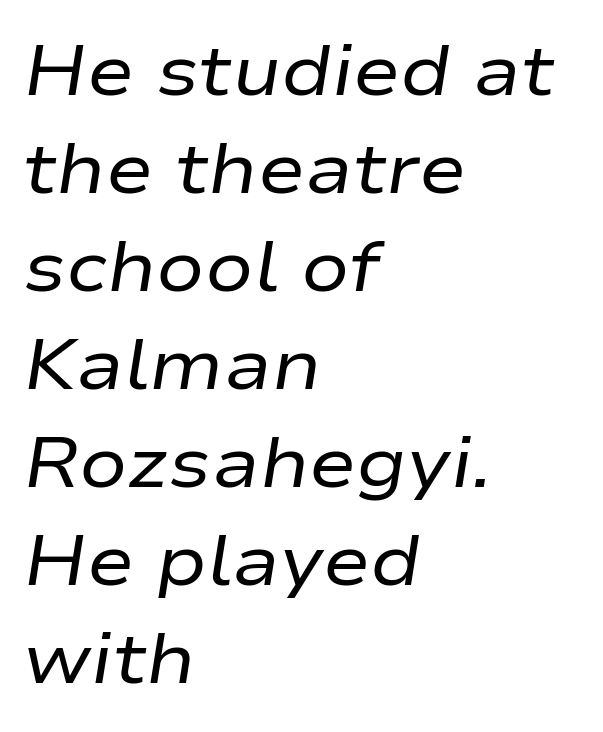
The image shows 71 px regular-weight, wide type, italic (leaning right); set left-aligned, normal line spacing (1.38x), normal letter spacing, not underlined; low stroke contrast and a medium x-height.
